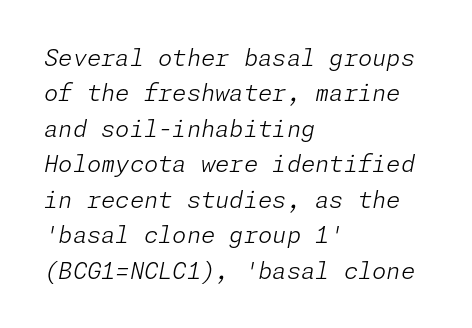
Q: Is the text bold? A: No.
Q: Is the text italic (slanted)? A: Yes, it leans right by about 11 degrees.
Q: Is the text underlined? A: No.
Q: How is the paragraph aligned? A: Left-aligned.
Q: Is the spacing between letters normal or unusually wide? A: Normal.
Q: Is the spacing between lines tight, normal or loose? A: Normal.
